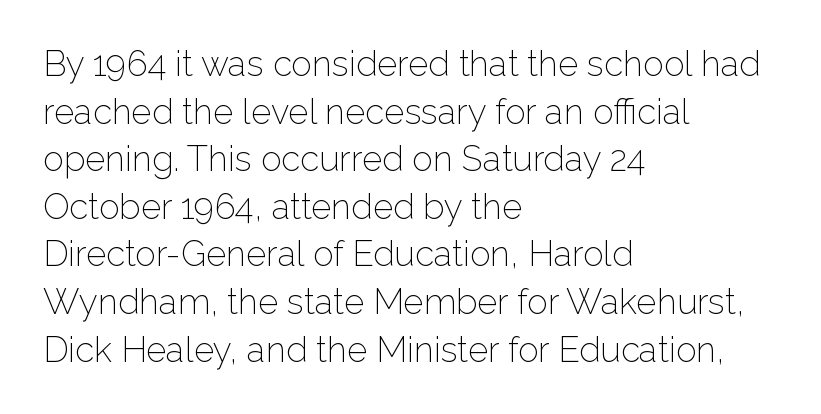
The lines in this sample share a left origin and differ only in where they stop. The area under the type is left untouched. Nope, not italic — everything's standing straight. The cut favours lightness, reaching ordinary text weight at its darkest.
